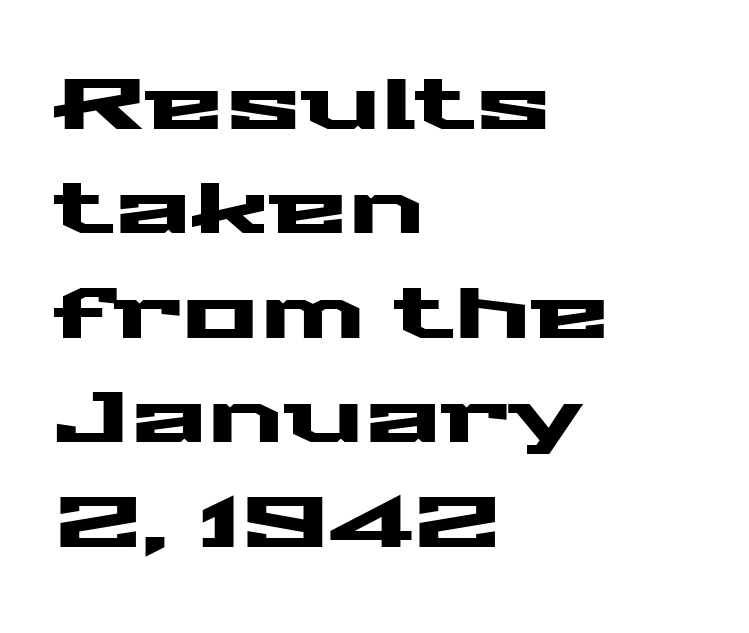
{"serif": "no", "italic": "no", "width": "wide", "stroke_contrast": "medium", "x_height": "medium", "monospaced": "no", "underline": "no", "align": "left", "line_spacing": "normal", "line_spacing_ratio": 1.45, "letter_spacing": "normal", "letter_spacing_em": 0.0, "glyph_px": 72}
